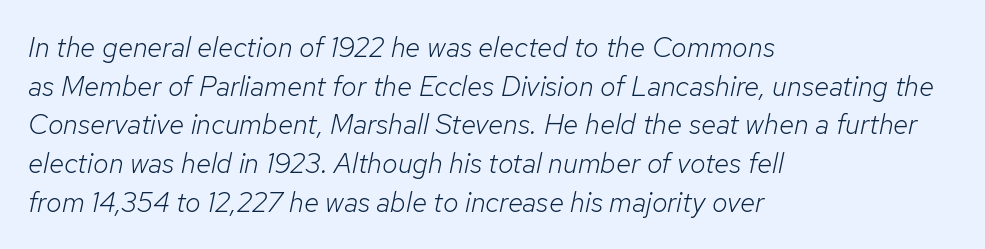
The image shows 28 px light type, italic (leaning right); set left-aligned, normal line spacing (1.38x), normal letter spacing, not underlined; low stroke contrast and a medium x-height.
